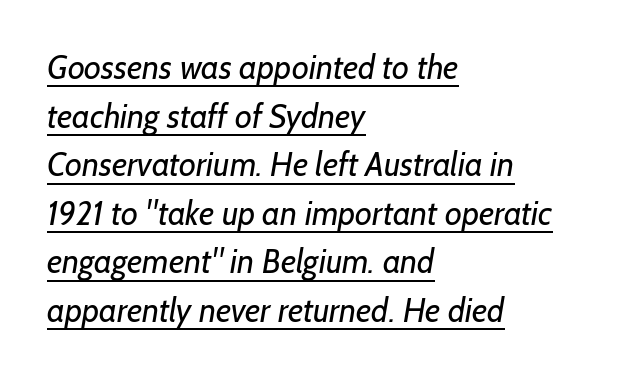
Are there feet on the stems? There aren't — it's a sans. Each line starts at the same left margin while the right side varies. The letters advance in unequal steps, a hallmark of proportional type. Does a line run under the words? Yes, clearly.
